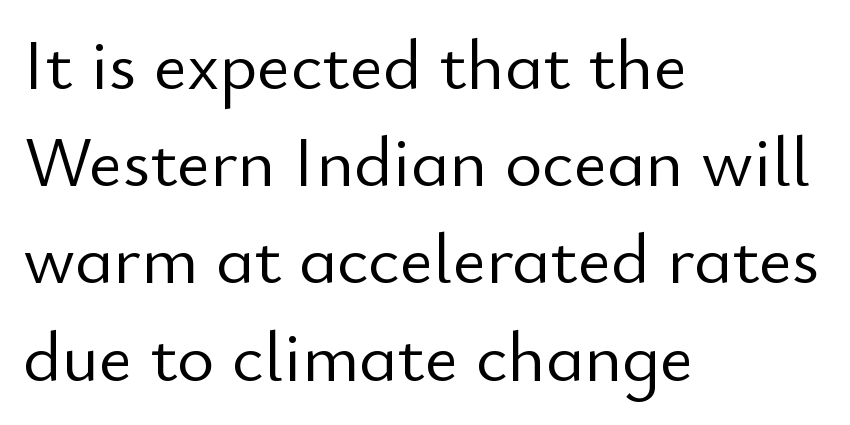
The image shows 72 px light sans-serif type, upright; set left-aligned, normal line spacing (1.35x), normal letter spacing, not underlined; low stroke contrast and a small x-height.
